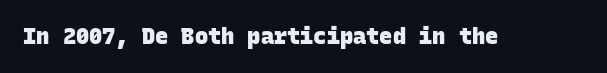
Does extra space separate the letters? No, they use regular spacing. Quick note: underline off. This is heavy type, rendered in bold.
